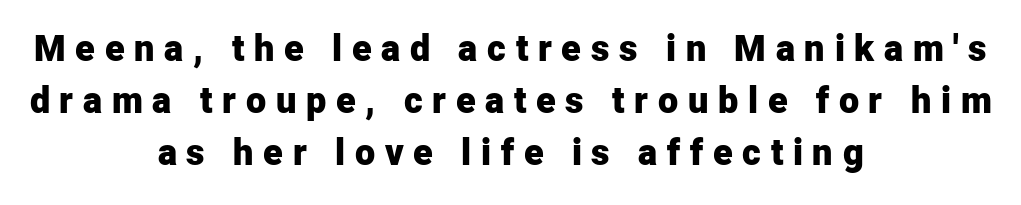
Q: Is the text bold? A: Yes.
Q: Is the text italic (slanted)? A: No, it is upright.
Q: Is the typeface a serif or a sans-serif typeface? A: Sans-serif.
Q: Is the text underlined? A: No.
Q: How is the paragraph aligned? A: Centered.
Q: Is the spacing between letters normal or unusually wide? A: Unusually wide.
Q: Is the spacing between lines tight, normal or loose? A: Normal.
Q: Width (condensed, normal, or wide)? A: Normal.
Q: Stroke contrast? A: Low.
Q: x-height? A: Medium.
Q: Monospaced? A: No.
